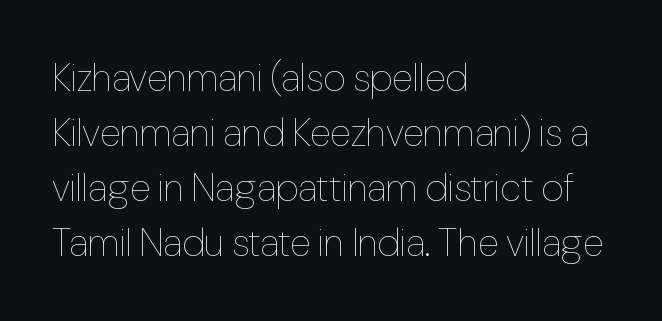
The rendering keeps characters at their native spacing. Notice how descenders clear the ascenders below comfortably — that's standard leading. Do the letters lean? They stand straight. Heft: none added — not bold. Caption: multi-line text, flush left, ragged right.
